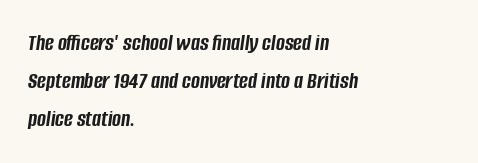
The image shows 24 px bold type, italic (leaning right); set left-aligned, normal line spacing (1.59x), normal letter spacing, not underlined.
